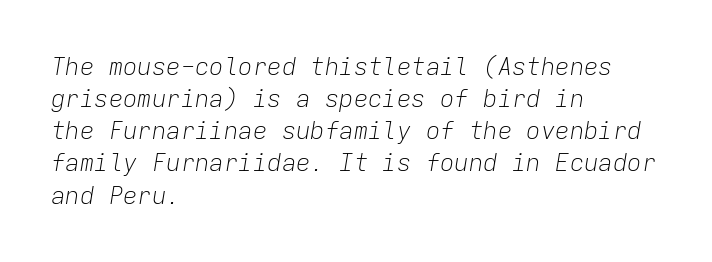
The passage shown is not underscored anywhere. Reading down the block, your eye returns to a fixed left position each line. The strokes are not fattened; the text isn't bold. It's the slanting kind of type.
